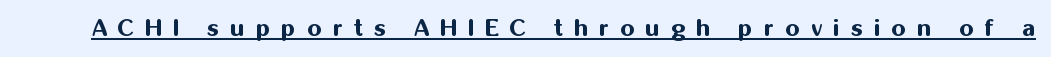
The image shows 23 px bold type, upright; set unusually wide letter spacing (+0.49 em), underlined.
